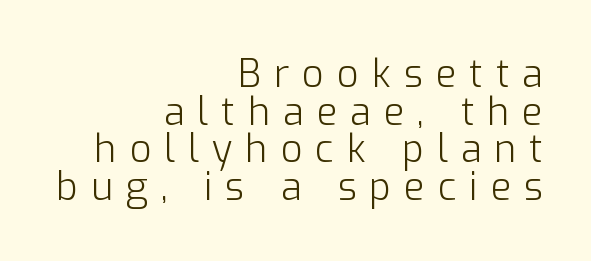
{"serif": "no", "italic": "no", "bold": "no", "weight": "light", "width": "normal", "stroke_contrast": "low", "x_height": "medium", "monospaced": "no", "underline": "no", "align": "right", "line_spacing": "tight", "line_spacing_ratio": 0.99, "letter_spacing": "wide", "letter_spacing_em": 0.34, "glyph_px": 38}
